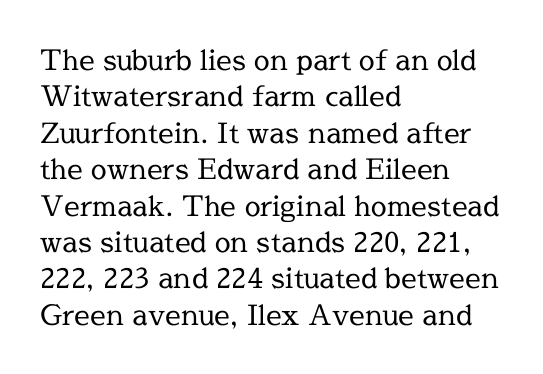
The image shows 28 px regular-weight serif type, upright; set left-aligned, normal line spacing (1.3x), normal letter spacing, not underlined; a medium x-height.
